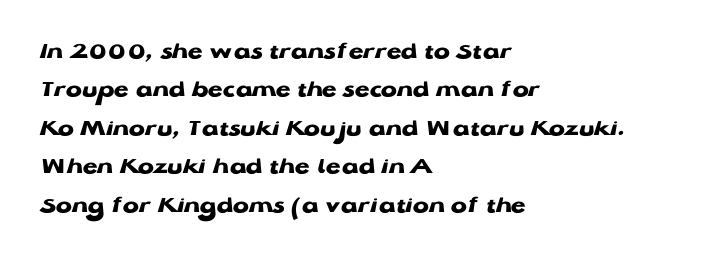
Q: Is the text bold? A: Yes.
Q: Is the text italic (slanted)? A: No, it is upright.
Q: Is the text underlined? A: No.
Q: How is the paragraph aligned? A: Left-aligned.
Q: Is the spacing between letters normal or unusually wide? A: Normal.
Q: Is the spacing between lines tight, normal or loose? A: Normal.
